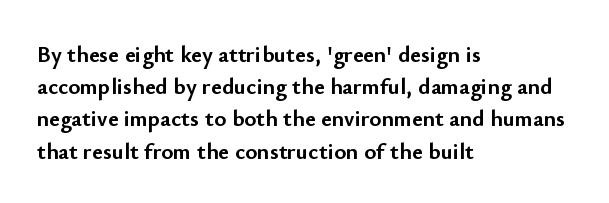
The image shows 23 px bold type, upright; set left-aligned, normal line spacing (1.4x), normal letter spacing, not underlined.
